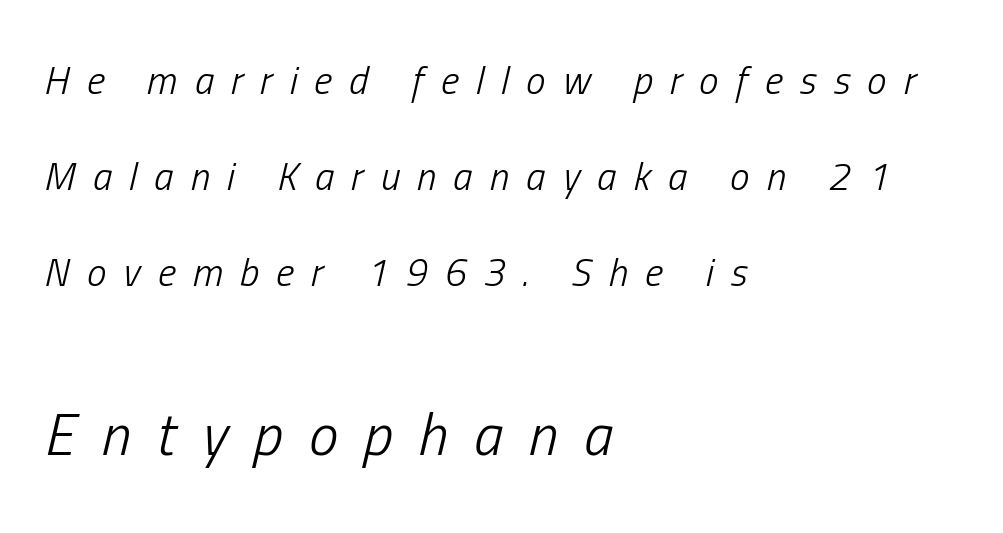
{"italic": "yes", "lean": "right", "slant_degrees": 13, "bold": "no", "weight": "light", "width": "condensed", "stroke_contrast": "low", "x_height": "medium", "monospaced": "no", "underline": "no", "align": "left", "line_spacing": "loose", "line_spacing_ratio": 2.46, "letter_spacing": "wide", "letter_spacing_em": 0.44, "larger_block": "second", "size_ratio": 1.51, "glyph_px": 59}
